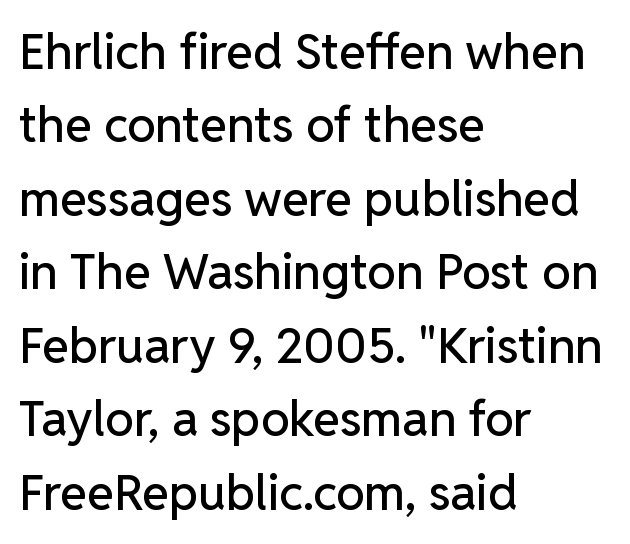
{"serif": "no", "italic": "no", "width": "normal", "stroke_contrast": "low", "x_height": "medium", "monospaced": "no", "underline": "no", "align": "left", "line_spacing": "normal", "line_spacing_ratio": 1.5, "letter_spacing": "normal", "letter_spacing_em": 0.0, "glyph_px": 49}
